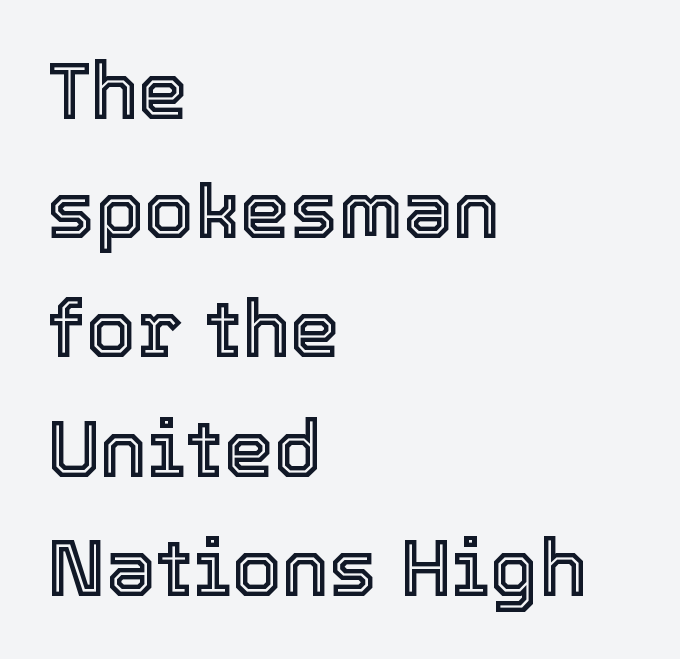
The image shows 80 px text type, upright; set left-aligned, normal line spacing (1.49x), normal letter spacing, not underlined; a medium x-height.
